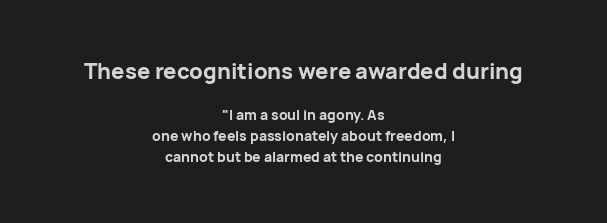
Q: Is the text bold? A: Yes.
Q: Is the text italic (slanted)? A: No, it is upright.
Q: Is the text underlined? A: No.
Q: How is the paragraph aligned? A: Centered.
Q: Is the spacing between letters normal or unusually wide? A: Normal.
Q: Is the spacing between lines tight, normal or loose? A: Normal.
Q: Which block of text is set in a larger size, the first (top) or the second (bottom)? A: The first (top) one.
